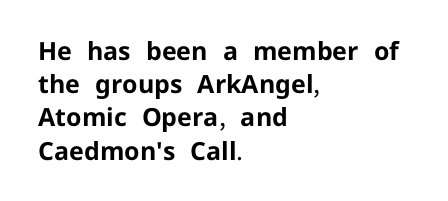
One-word summary of the alignment: left. Compared with an ordinary text face, these strokes are far heavier — a full bold. Interline gaps are of average width in this sample. Letter spacing: default. The baseline area is clear. The letters stand upright; this is a roman face.
